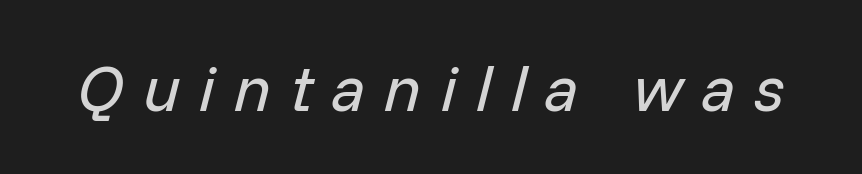
{"italic": "yes", "lean": "right", "slant_degrees": 14, "bold": "no", "weight": "regular", "width": "normal", "stroke_contrast": "low", "x_height": "medium", "monospaced": "no", "underline": "no", "letter_spacing": "wide", "letter_spacing_em": 0.29, "glyph_px": 65}
